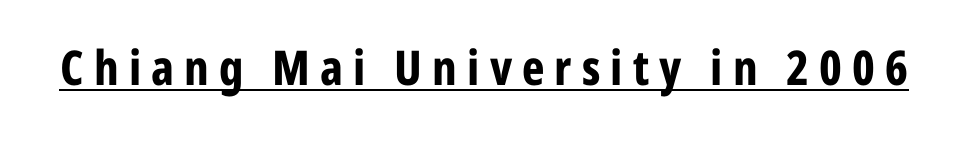
Q: Is the text bold? A: Yes.
Q: Is the text italic (slanted)? A: No, it is upright.
Q: Is the typeface a serif or a sans-serif typeface? A: Sans-serif.
Q: Is the text underlined? A: Yes.
Q: Is the spacing between letters normal or unusually wide? A: Unusually wide.
Q: Width (condensed, normal, or wide)? A: Condensed.
Q: Stroke contrast? A: Low.
Q: x-height? A: Medium.
Q: Monospaced? A: No.
